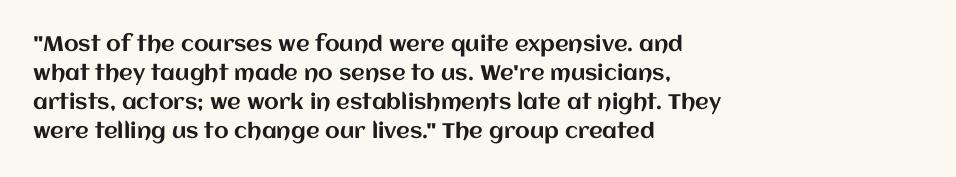
The image shows 21 px text type, upright; set left-aligned, normal line spacing (1.38x), normal letter spacing, not underlined.
